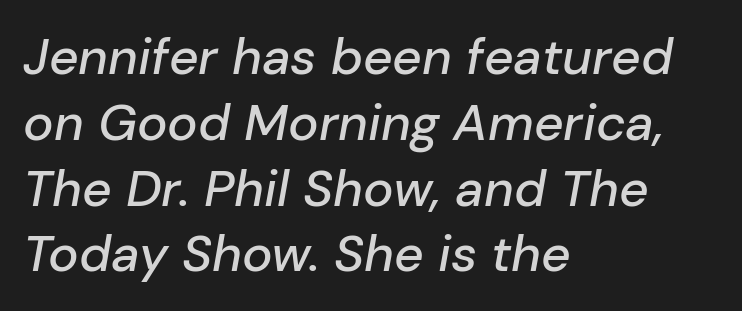
The image shows 51 px text type, italic (leaning right); set left-aligned, normal line spacing (1.29x), normal letter spacing, not underlined; low stroke contrast and a medium x-height.
